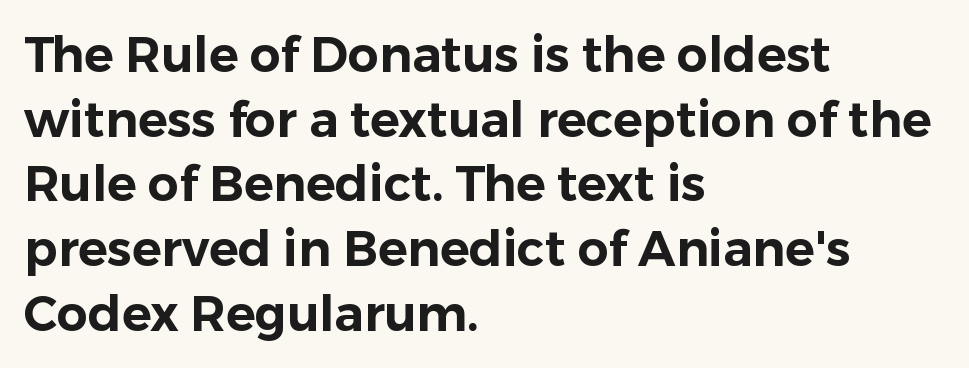
{"serif": "no", "italic": "no", "width": "normal", "stroke_contrast": "low", "x_height": "medium", "monospaced": "no", "underline": "no", "align": "left", "line_spacing": "normal", "line_spacing_ratio": 1.32, "letter_spacing": "normal", "letter_spacing_em": 0.0, "glyph_px": 49}
